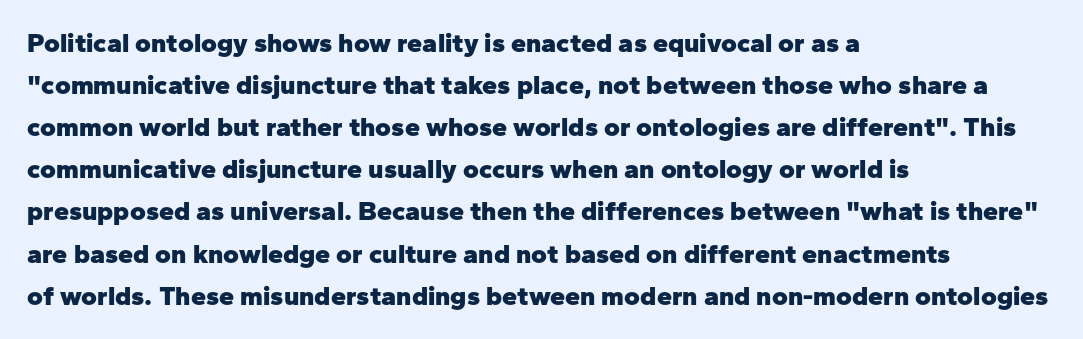
Q: Is the text bold? A: Yes.
Q: Is the text italic (slanted)? A: No, it is upright.
Q: Is the text underlined? A: No.
Q: How is the paragraph aligned? A: Left-aligned.
Q: Is the spacing between letters normal or unusually wide? A: Normal.
Q: Is the spacing between lines tight, normal or loose? A: Normal.
